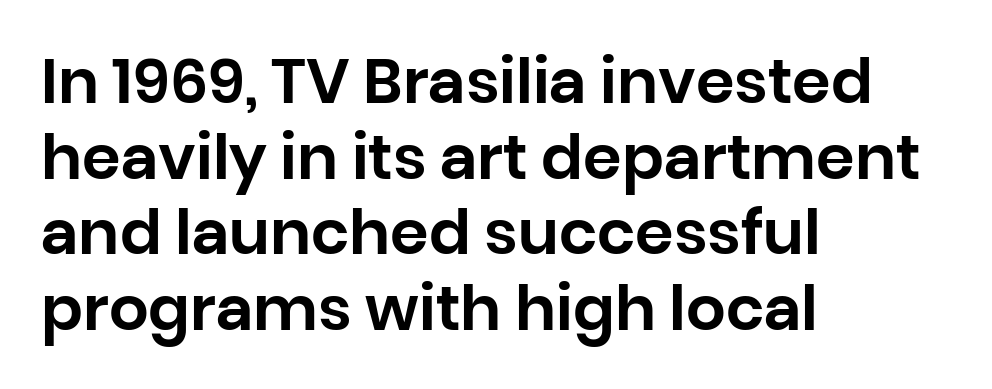
Each row of text sits above clean, open space. Classification — sans serif. Reading down the block, your eye returns to a fixed left position each line. The lettering holds an erect, upright posture throughout. Nobody touched the tracking dial on this one.
